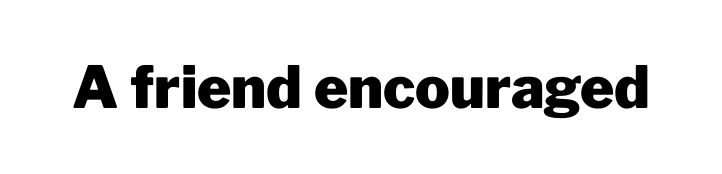
Q: Is the text bold? A: Yes.
Q: Is the text italic (slanted)? A: No, it is upright.
Q: Is the typeface a serif or a sans-serif typeface? A: Sans-serif.
Q: Is the text underlined? A: No.
Q: Is the spacing between letters normal or unusually wide? A: Normal.
Q: Width (condensed, normal, or wide)? A: Normal.
Q: Stroke contrast? A: Low.
Q: x-height? A: Medium.
Q: Monospaced? A: No.
